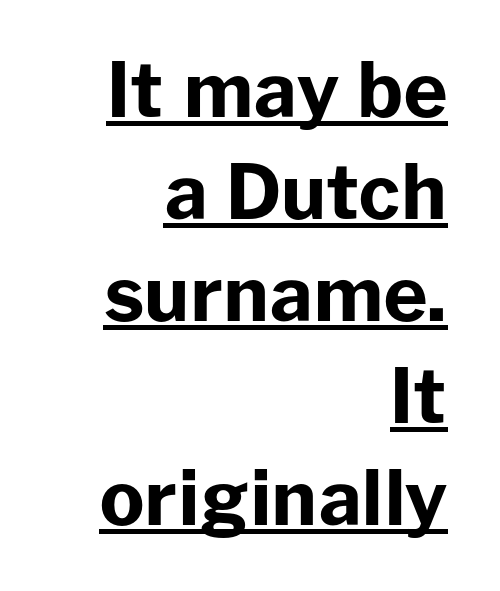
Q: Is the text bold? A: Yes.
Q: Is the text italic (slanted)? A: No, it is upright.
Q: Is the typeface a serif or a sans-serif typeface? A: Sans-serif.
Q: Is the text underlined? A: Yes.
Q: How is the paragraph aligned? A: Right-aligned.
Q: Is the spacing between letters normal or unusually wide? A: Normal.
Q: Is the spacing between lines tight, normal or loose? A: Normal.
Q: Width (condensed, normal, or wide)? A: Normal.
Q: Stroke contrast? A: Low.
Q: x-height? A: Medium.
Q: Monospaced? A: No.
